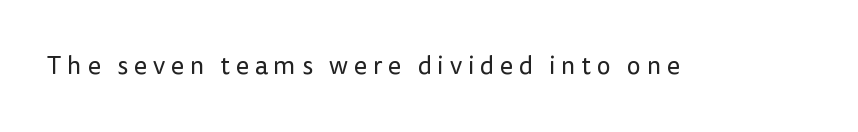
{"italic": "no", "bold": "no", "underline": "no", "letter_spacing": "wide", "letter_spacing_em": 0.23, "glyph_px": 25}
